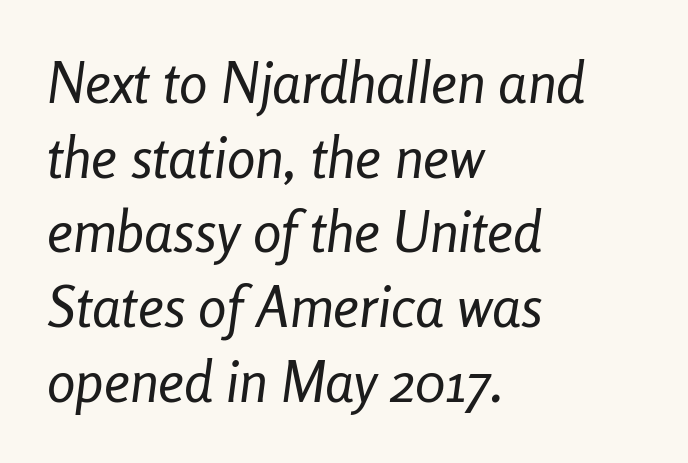
Q: Is the text bold? A: No.
Q: Is the text italic (slanted)? A: Yes, it leans right by about 8 degrees.
Q: Is the text underlined? A: No.
Q: How is the paragraph aligned? A: Left-aligned.
Q: Is the spacing between letters normal or unusually wide? A: Normal.
Q: Is the spacing between lines tight, normal or loose? A: Normal.
Q: Width (condensed, normal, or wide)? A: Condensed.
Q: Stroke contrast? A: Low.
Q: x-height? A: Medium.
Q: Monospaced? A: No.
